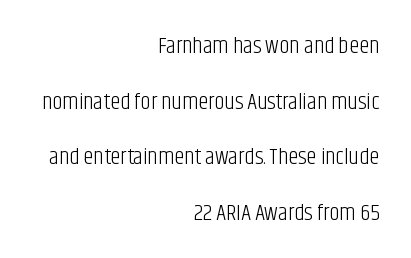
In terms of posture, this sample is upright. Horizontally, the lines are justified to the trailing edge only. Weight: not bold — regular or lighter. The type is set solid horizontally, with unmodified tracking.
